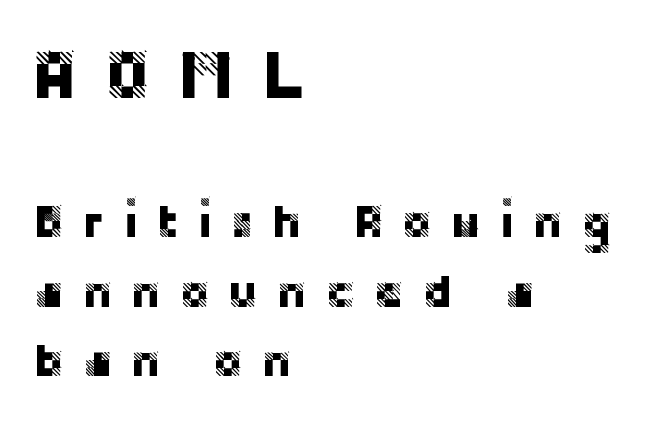
Q: Is the text italic (slanted)? A: No, it is upright.
Q: Is the typeface a serif or a sans-serif typeface? A: Sans-serif.
Q: Is the text underlined? A: No.
Q: How is the paragraph aligned? A: Left-aligned.
Q: Is the spacing between letters normal or unusually wide? A: Unusually wide.
Q: Is the spacing between lines tight, normal or loose? A: Normal.
Q: Which block of text is set in a larger size, the first (top) or the second (bottom)? A: The first (top) one.
Q: Width (condensed, normal, or wide)? A: Normal.
Q: Stroke contrast? A: Low.
Q: x-height? A: Large.
Q: Monospaced? A: No.
